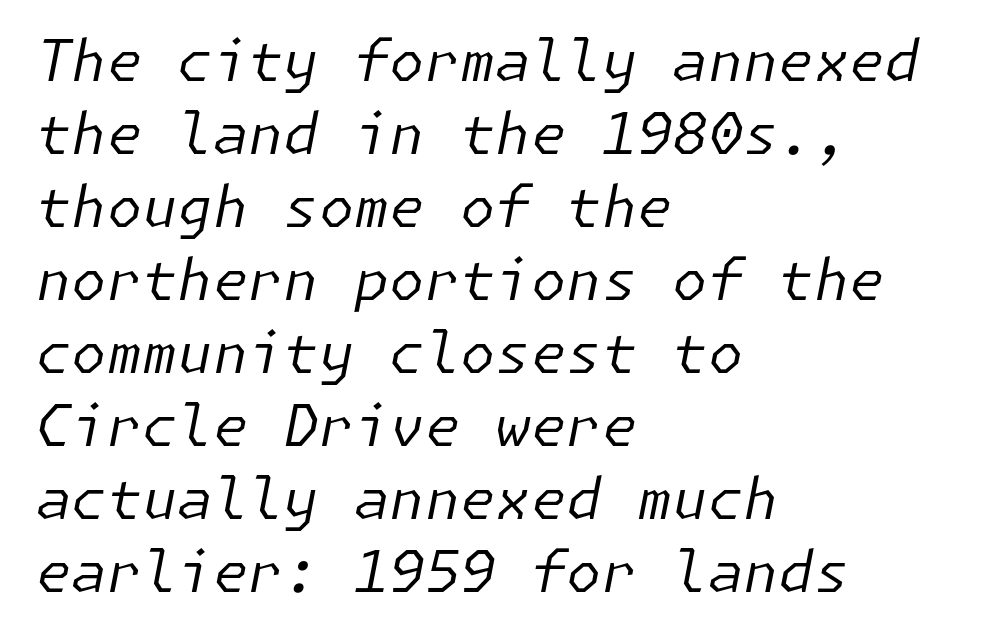
Q: Is the text bold? A: No.
Q: Is the text italic (slanted)? A: Yes, it leans right by about 11 degrees.
Q: Is the text underlined? A: No.
Q: How is the paragraph aligned? A: Left-aligned.
Q: Is the spacing between letters normal or unusually wide? A: Normal.
Q: Is the spacing between lines tight, normal or loose? A: Normal.
Q: Width (condensed, normal, or wide)? A: Normal.
Q: Stroke contrast? A: Low.
Q: x-height? A: Medium.
